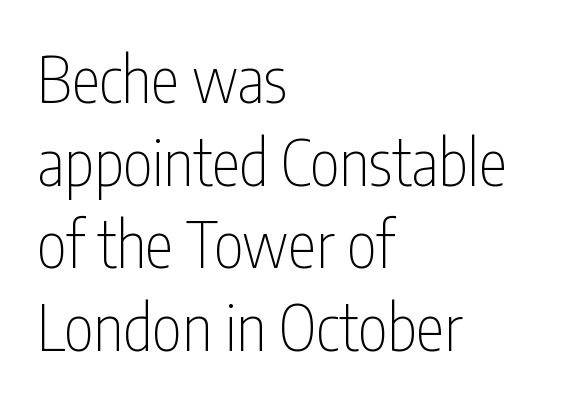
Q: Is the text bold? A: No.
Q: Is the text italic (slanted)? A: No, it is upright.
Q: Is the typeface a serif or a sans-serif typeface? A: Sans-serif.
Q: Is the text underlined? A: No.
Q: How is the paragraph aligned? A: Left-aligned.
Q: Is the spacing between letters normal or unusually wide? A: Normal.
Q: Is the spacing between lines tight, normal or loose? A: Normal.
Q: Width (condensed, normal, or wide)? A: Condensed.
Q: Stroke contrast? A: Low.
Q: x-height? A: Medium.
Q: Monospaced? A: No.
